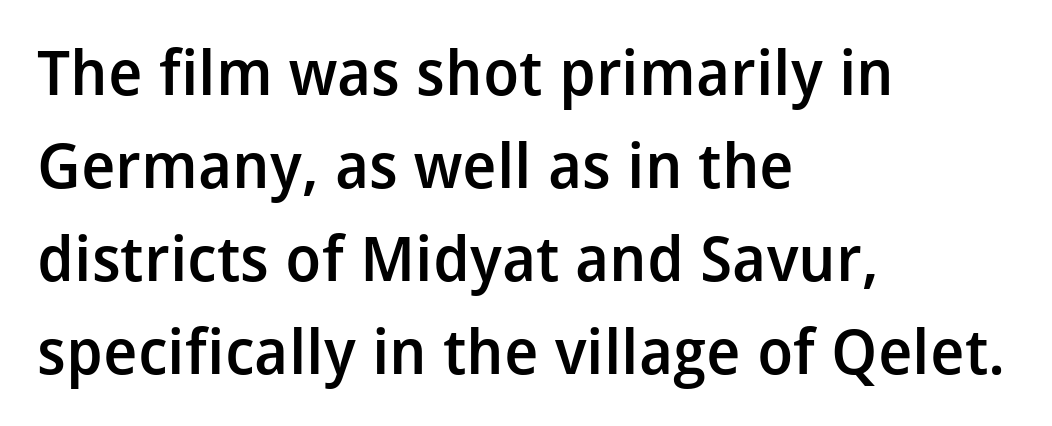
{"serif": "no", "italic": "no", "bold": "semi", "weight": "semibold", "width": "normal", "stroke_contrast": "low", "x_height": "medium", "monospaced": "no", "underline": "no", "align": "left", "line_spacing": "normal", "line_spacing_ratio": 1.5, "letter_spacing": "normal", "letter_spacing_em": 0.0, "glyph_px": 62}
